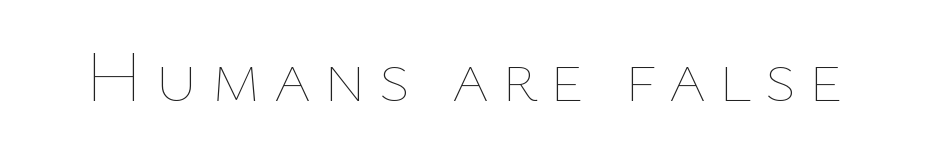
The image shows 74 px thin type, upright; set not underlined; low stroke contrast and a medium x-height.
